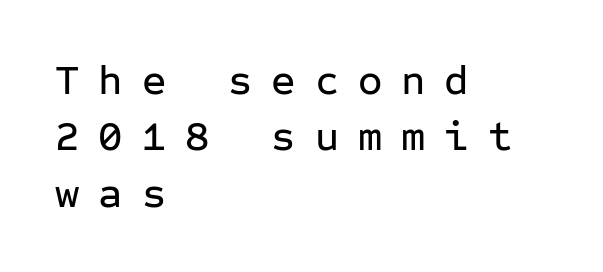
The passage is arranged the way most books set body copy — flush left. Horizontal bands of white between lines are of average thickness. A roman cut, with each character standing at attention. A typesetter would call this monospace, since all characters share one set width. Has an underline been added? It has not. The rendering inserts visible extra space after every character.
